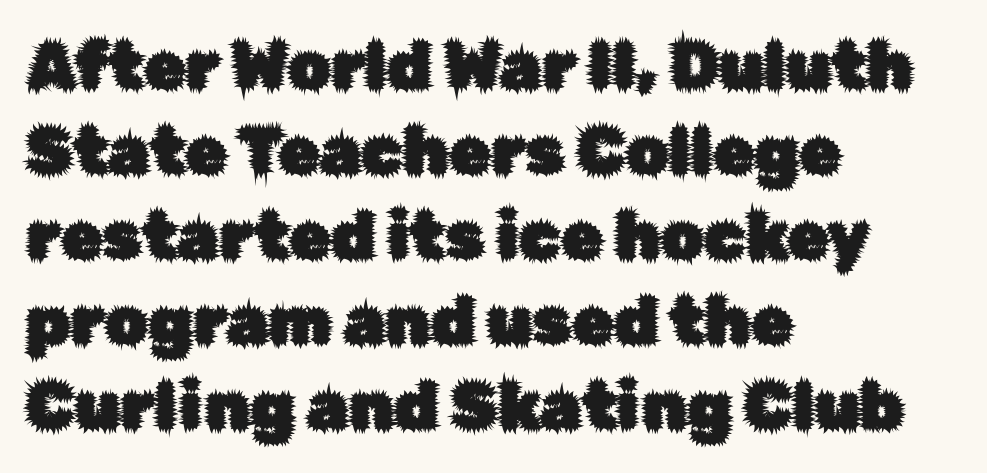
Decoration check: the copy has no underline. The letters stand upright; this is a roman face. The passage is arranged the way most books set body copy — flush left. Characters follow at the spacing the type designer built in.
